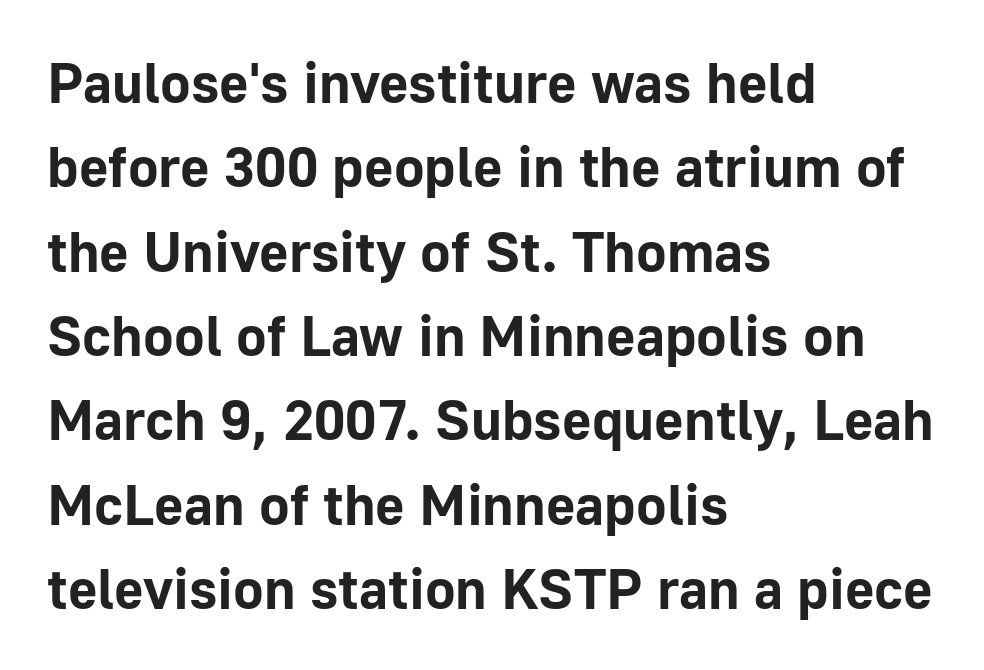
{"serif": "no", "italic": "no", "bold": "yes", "weight": "bold", "width": "normal", "stroke_contrast": "low", "x_height": "medium", "monospaced": "no", "underline": "no", "align": "left", "line_spacing": "normal", "line_spacing_ratio": 1.48, "letter_spacing": "normal", "letter_spacing_em": 0.0, "glyph_px": 57}
